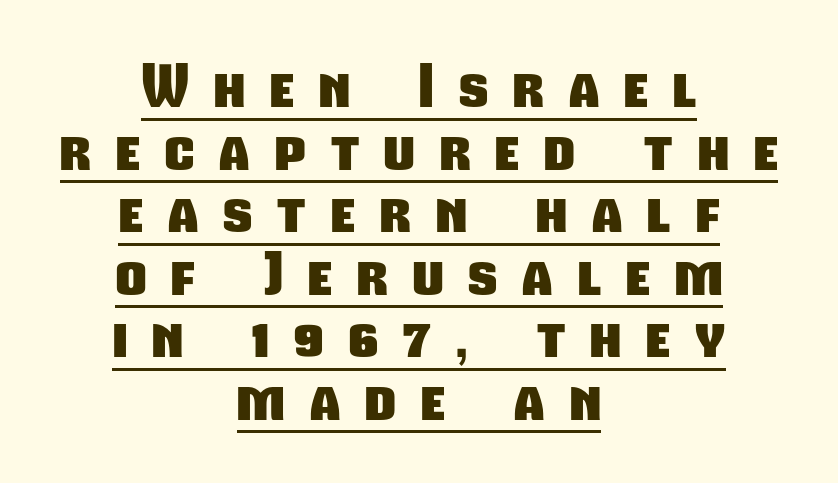
Q: Is the text bold? A: Yes.
Q: Is the typeface a serif or a sans-serif typeface? A: Sans-serif.
Q: Is the text underlined? A: Yes.
Q: How is the paragraph aligned? A: Centered.
Q: Is the spacing between letters normal or unusually wide? A: Unusually wide.
Q: Is the spacing between lines tight, normal or loose? A: Tight.
Q: Width (condensed, normal, or wide)? A: Condensed.
Q: Stroke contrast? A: Low.
Q: x-height? A: Medium.
Q: Monospaced? A: No.
